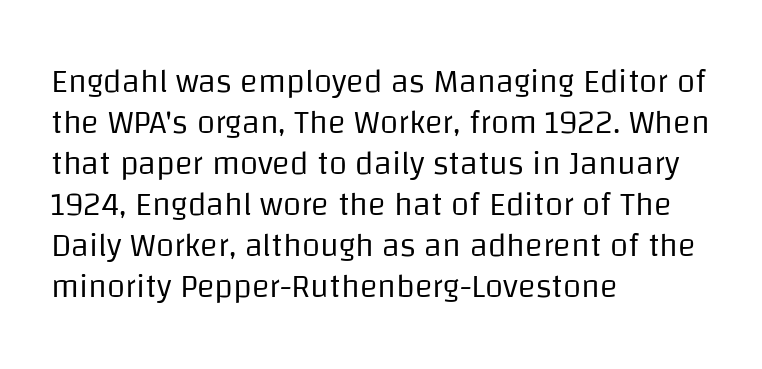
{"serif": "no", "italic": "no", "bold": "no", "weight": "regular", "width": "normal", "stroke_contrast": "low", "x_height": "large", "monospaced": "no", "underline": "no", "align": "left", "line_spacing_ratio": 1.24, "letter_spacing": "normal", "letter_spacing_em": 0.0, "glyph_px": 33}
